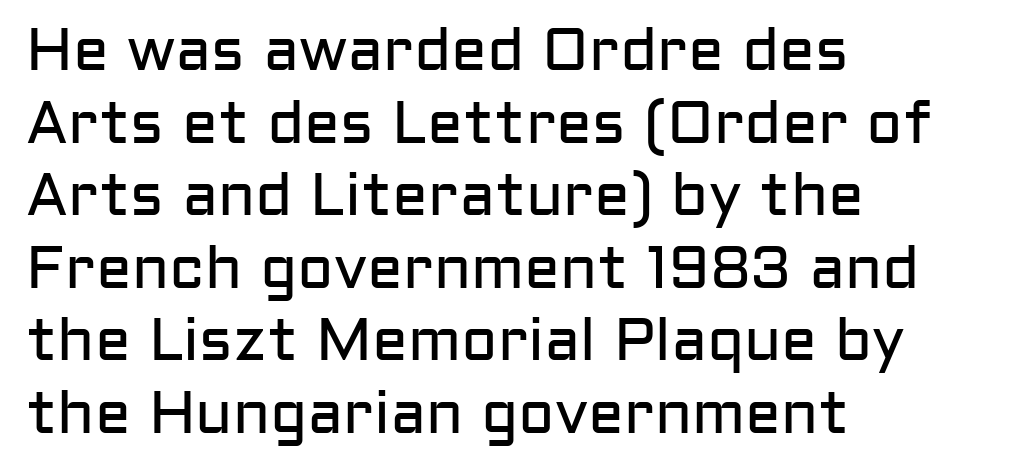
{"serif": "no", "italic": "no", "bold": "no", "weight": "regular", "width": "normal", "stroke_contrast": "low", "x_height": "medium", "monospaced": "no", "underline": "no", "align": "left", "line_spacing_ratio": 1.21, "letter_spacing": "normal", "letter_spacing_em": 0.0, "glyph_px": 60}
